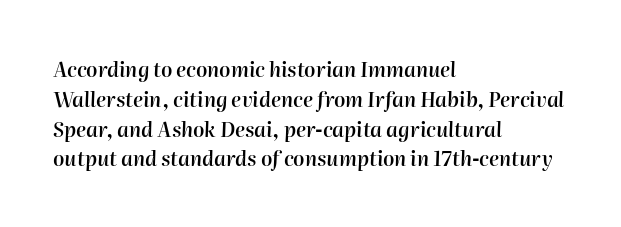
{"italic": "yes", "lean": "right", "slant_degrees": 2, "bold": "semi", "underline": "no", "align": "left", "line_spacing": "normal", "line_spacing_ratio": 1.49, "letter_spacing": "normal", "letter_spacing_em": 0.0, "glyph_px": 20}
